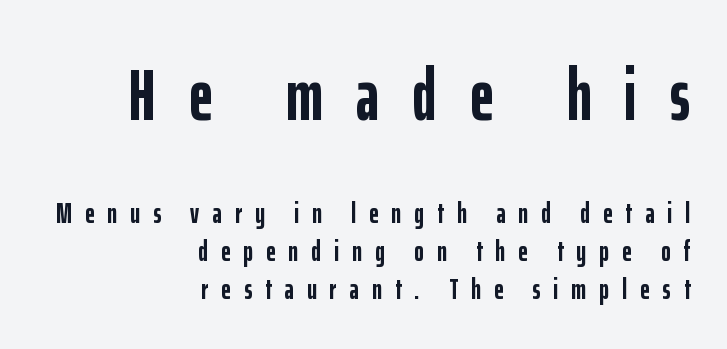
{"serif": "no", "italic": "no", "bold": "yes", "weight": "semibold", "width": "condensed", "stroke_contrast": "low", "x_height": "medium", "monospaced": "no", "underline": "no", "align": "right", "line_spacing": "normal", "line_spacing_ratio": 1.3, "letter_spacing": "wide", "letter_spacing_em": 0.45, "larger_block": "first", "size_ratio": 2.52, "glyph_px": 73}
